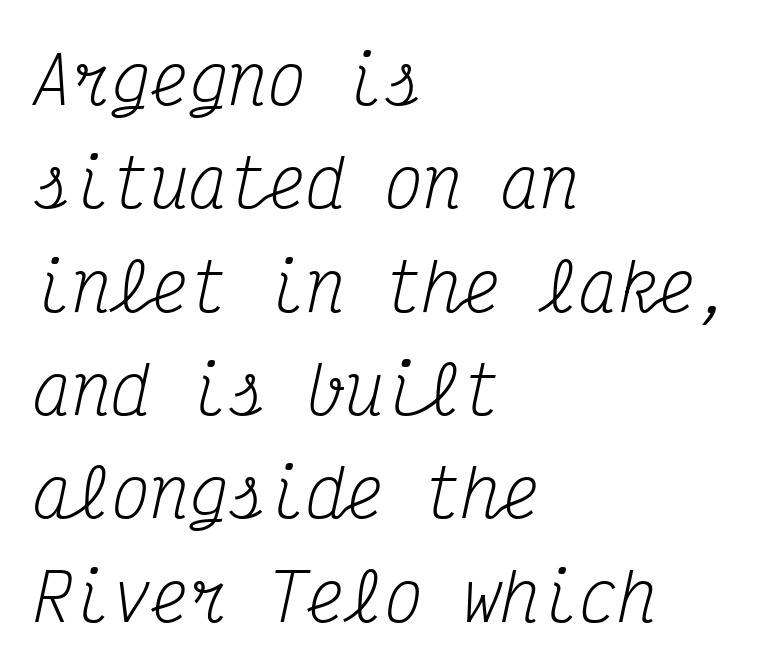
The image shows 65 px regular-weight, condensed serif type, italic (leaning right), monospaced; set left-aligned, normal line spacing (1.59x), normal letter spacing, not underlined; medium stroke contrast and a medium x-height.
